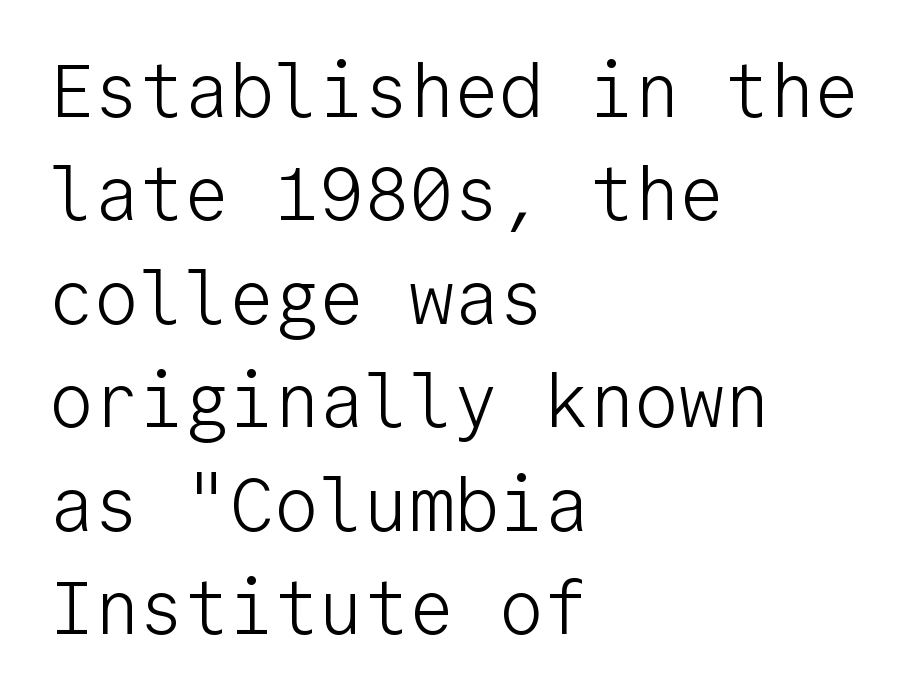
Q: Is the text bold? A: No.
Q: Is the text italic (slanted)? A: No, it is upright.
Q: Is the typeface a serif or a sans-serif typeface? A: Sans-serif.
Q: Is the text underlined? A: No.
Q: How is the paragraph aligned? A: Left-aligned.
Q: Is the spacing between letters normal or unusually wide? A: Normal.
Q: Is the spacing between lines tight, normal or loose? A: Normal.
Q: Width (condensed, normal, or wide)? A: Normal.
Q: Stroke contrast? A: Low.
Q: x-height? A: Medium.
Q: Monospaced? A: Yes.
